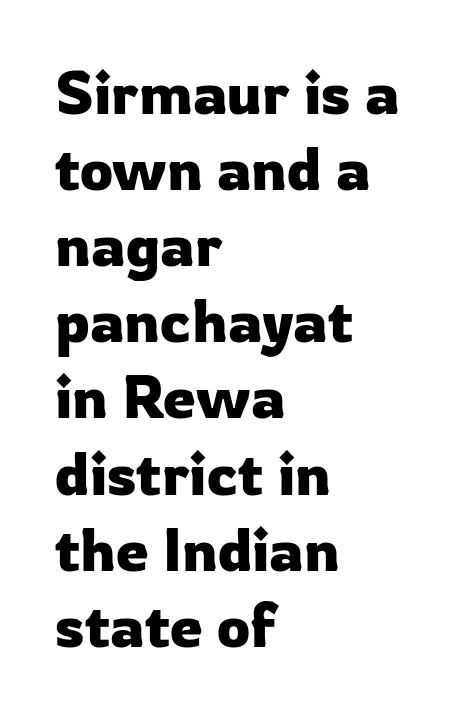
Q: Is the text italic (slanted)? A: No, it is upright.
Q: Is the typeface a serif or a sans-serif typeface? A: Sans-serif.
Q: Is the text underlined? A: No.
Q: How is the paragraph aligned? A: Left-aligned.
Q: Is the spacing between letters normal or unusually wide? A: Normal.
Q: Is the spacing between lines tight, normal or loose? A: Normal.
Q: Width (condensed, normal, or wide)? A: Normal.
Q: Stroke contrast? A: Low.
Q: x-height? A: Medium.
Q: Monospaced? A: No.
